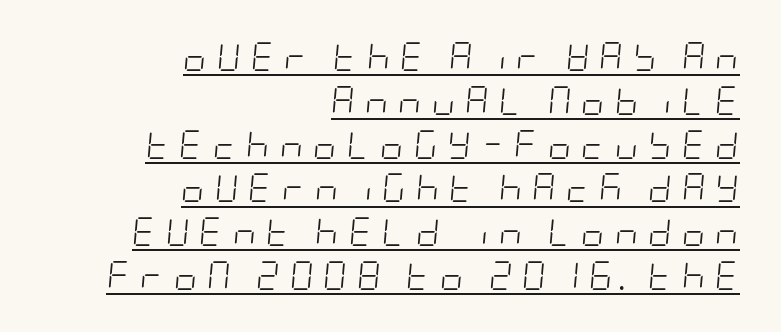
Q: Is the text bold? A: No.
Q: Is the text italic (slanted)? A: Yes, it leans right by about 5 degrees.
Q: Is the text underlined? A: Yes.
Q: How is the paragraph aligned? A: Right-aligned.
Q: Is the spacing between letters normal or unusually wide? A: Unusually wide.
Q: Is the spacing between lines tight, normal or loose? A: Normal.
Q: Width (condensed, normal, or wide)? A: Condensed.
Q: Stroke contrast? A: Low.
Q: x-height? A: Large.
